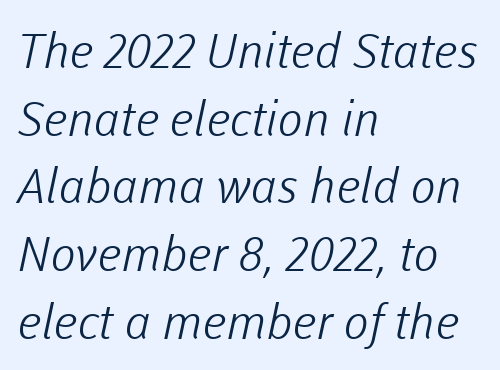
Q: Is the text bold? A: No.
Q: Is the typeface a serif or a sans-serif typeface? A: Sans-serif.
Q: Is the text underlined? A: No.
Q: How is the paragraph aligned? A: Left-aligned.
Q: Is the spacing between letters normal or unusually wide? A: Normal.
Q: Is the spacing between lines tight, normal or loose? A: Normal.
Q: Width (condensed, normal, or wide)? A: Normal.
Q: Stroke contrast? A: Low.
Q: x-height? A: Medium.
Q: Monospaced? A: No.
